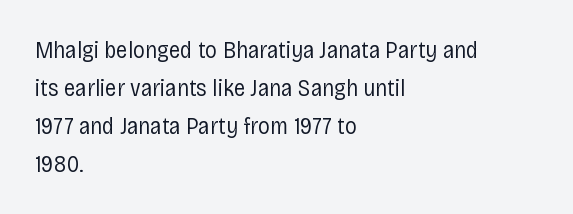
The image shows 24 px text type, upright; set left-aligned, normal line spacing (1.58x), normal letter spacing, not underlined.
